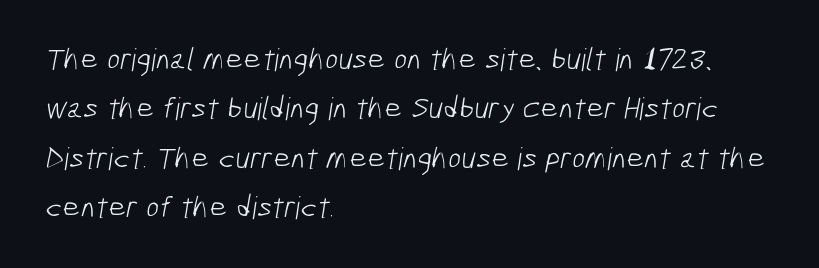
The image shows 31 px light, condensed sans-serif type; set left-aligned, normal line spacing (1.59x), normal letter spacing, not underlined; low stroke contrast and a medium x-height.
